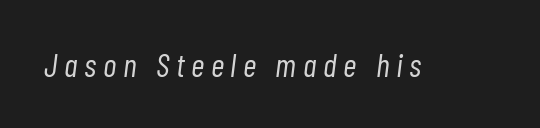
The image shows 33 px light, condensed type, italic (leaning right); set unusually wide letter spacing (+0.2 em), not underlined; low stroke contrast and a medium x-height.
